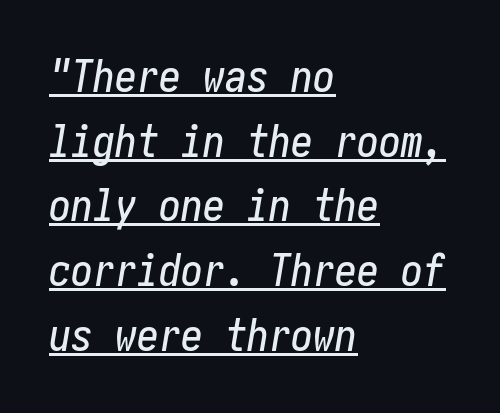
Q: Is the text italic (slanted)? A: Yes, it leans right by about 10 degrees.
Q: Is the text underlined? A: Yes.
Q: How is the paragraph aligned? A: Left-aligned.
Q: Is the spacing between letters normal or unusually wide? A: Normal.
Q: Is the spacing between lines tight, normal or loose? A: Normal.
Q: Width (condensed, normal, or wide)? A: Condensed.
Q: Stroke contrast? A: Low.
Q: x-height? A: Medium.
